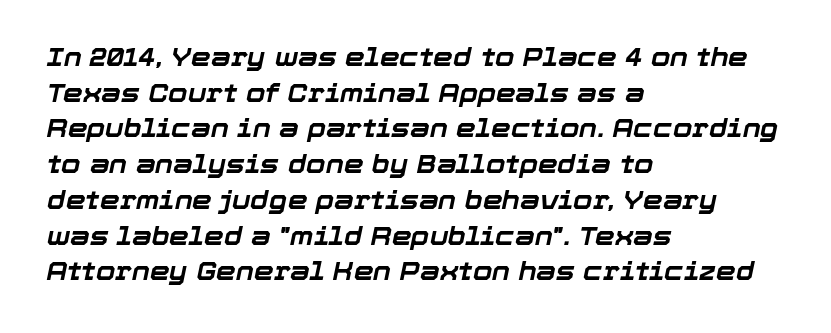
{"italic": "yes", "lean": "right", "slant_degrees": 12, "bold": "yes", "underline": "no", "align": "left", "line_spacing": "normal", "line_spacing_ratio": 1.43, "letter_spacing": "normal", "letter_spacing_em": 0.0, "glyph_px": 25}
